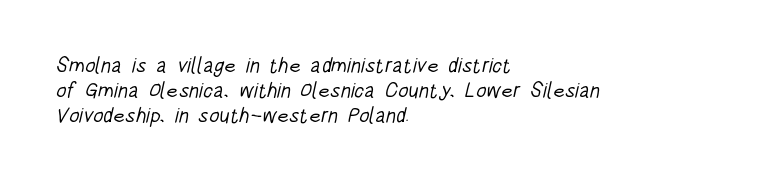
{"bold": "no", "underline": "no", "align": "left", "line_spacing_ratio": 1.2, "letter_spacing": "normal", "letter_spacing_em": 0.0, "glyph_px": 21}
